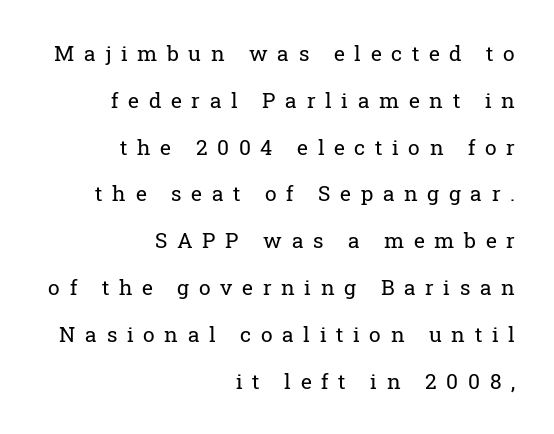
Stems and bowls with no extra thickness — not bold. The paragraph shown leans on its right margin. This sample uses an upright cut, with every glyph sitting square on the baseline. Type without underlining.
